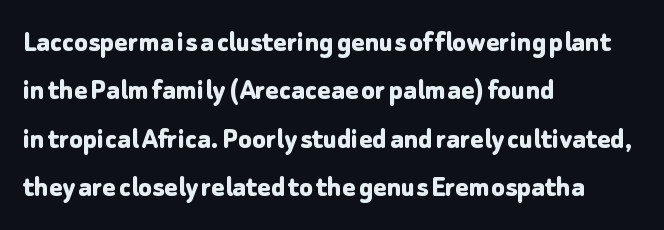
The image shows 31 px bold sans-serif type, upright; set left-aligned, normal line spacing (1.56x), normal letter spacing, not underlined; low stroke contrast and a medium x-height.
